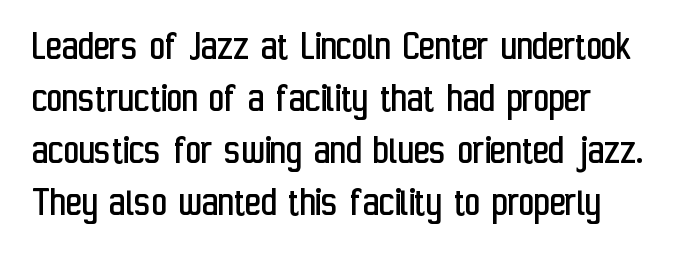
{"serif": "no", "italic": "no", "bold": "no", "weight": "regular", "width": "condensed", "stroke_contrast": "low", "x_height": "medium", "monospaced": "no", "underline": "no", "align": "left", "line_spacing_ratio": 1.21, "letter_spacing": "normal", "letter_spacing_em": 0.0, "glyph_px": 43}
